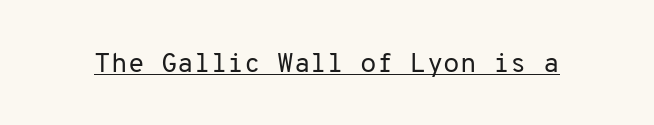
Q: Is the text bold? A: No.
Q: Is the text italic (slanted)? A: No, it is upright.
Q: Is the text underlined? A: Yes.
Q: Is the spacing between letters normal or unusually wide? A: Normal.
